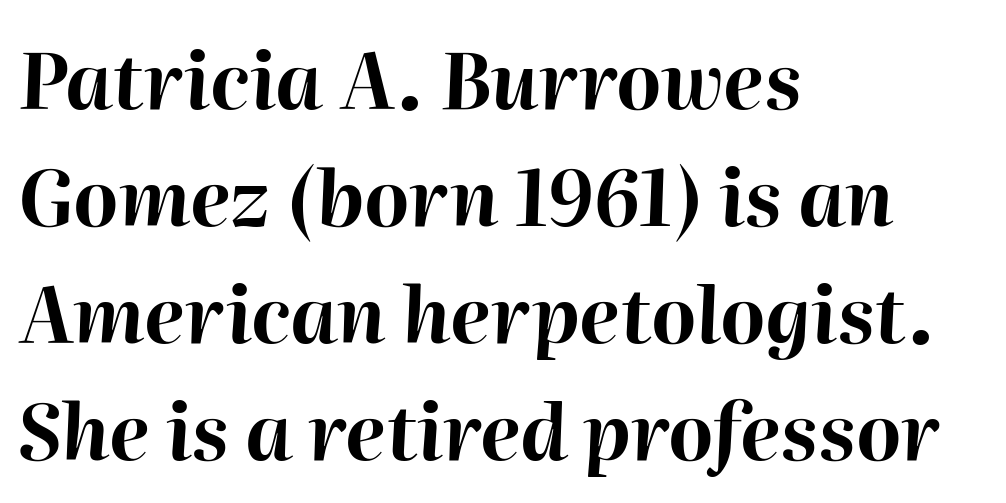
The image shows 77 px bold type, italic (leaning right); set left-aligned, normal line spacing (1.52x), normal letter spacing, not underlined; high stroke contrast and a medium x-height.
